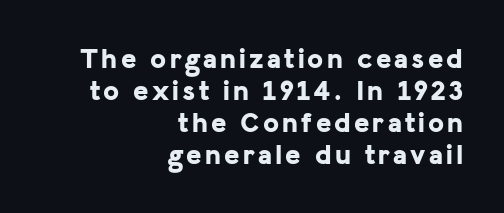
{"serif": "no", "italic": "no", "bold": "yes", "weight": "bold", "width": "normal", "stroke_contrast": "low", "x_height": "medium", "monospaced": "no", "underline": "no", "align": "right", "line_spacing": "tight", "line_spacing_ratio": 1.1, "glyph_px": 29}
